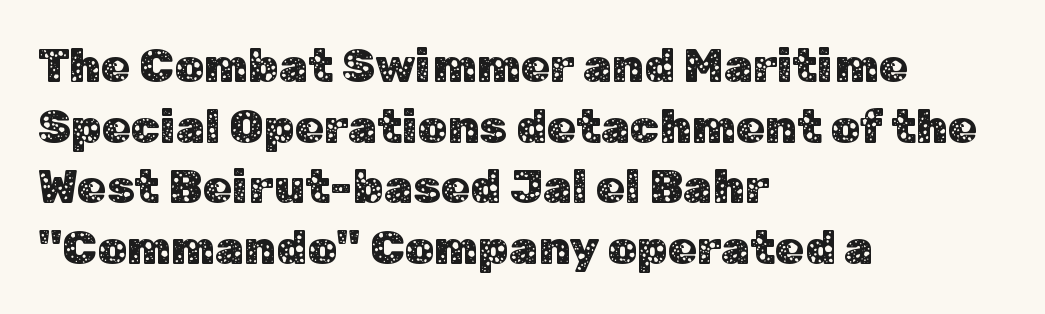
This is sans-serif lettering, the kind often seen on screens and signage. The passage is arranged the way most books set body copy — flush left. Italic? Not at all — the glyphs are vertical. Normally led — the rows are evenly, conventionally spaced. Words float on clear page, feet unadorned.
